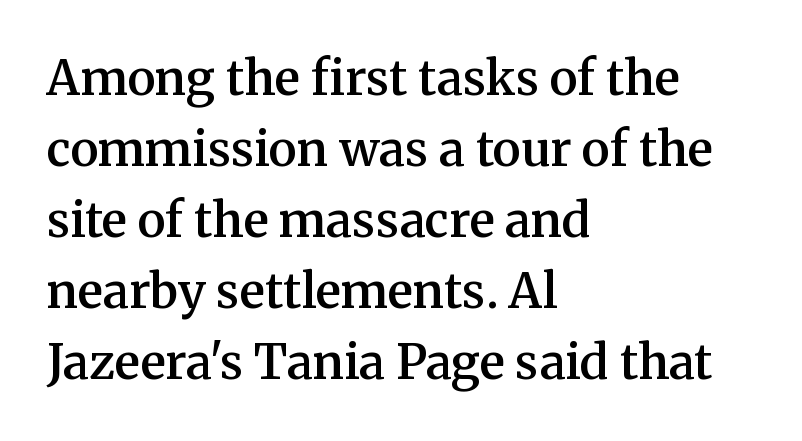
Compared with typical body copy, the letter spacing here is the same. The letters advance in unequal steps, a hallmark of proportional type. Designer's note — italics off, roman on. Is there much room between lines? A standard amount, neither cramped nor airy. A fair bit of extra ink — the face is semibold, not bold. Underlining? Definitely not there.
